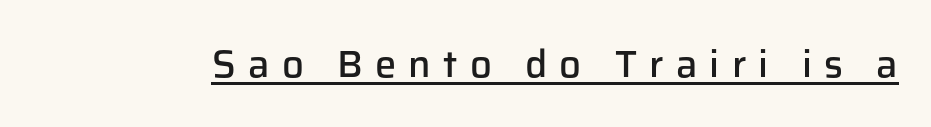
The tracking jumps out immediately: characters are airy and widely separated. The letters are semibold — heavier than regular but short of a full bold. The rendered words wear a rule along their underside. These lines are rendered in a variable-pitch font. The letters carry no serifs — their stems end cleanly without finishing strokes.
